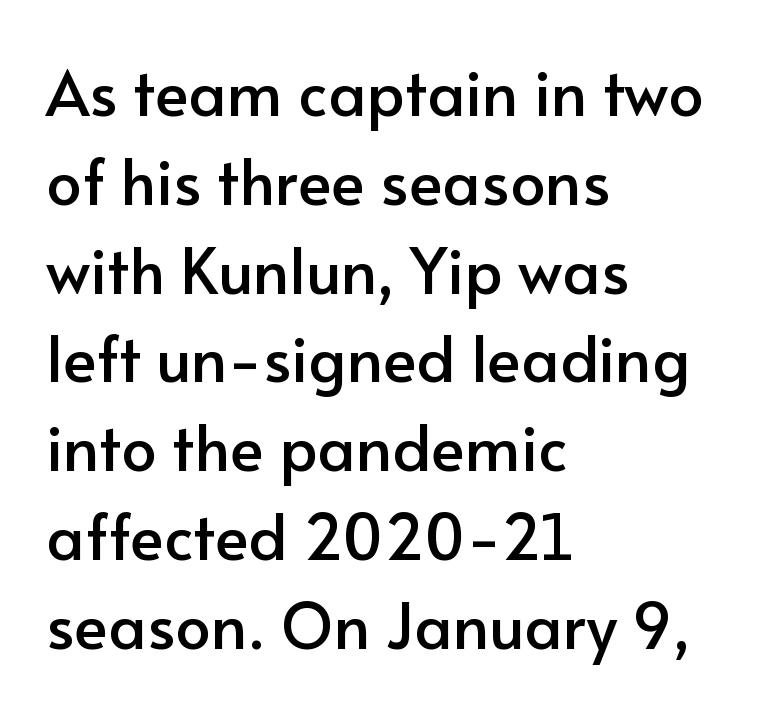
Q: Is the text italic (slanted)? A: No, it is upright.
Q: Is the typeface a serif or a sans-serif typeface? A: Sans-serif.
Q: Is the text underlined? A: No.
Q: How is the paragraph aligned? A: Left-aligned.
Q: Is the spacing between letters normal or unusually wide? A: Normal.
Q: Is the spacing between lines tight, normal or loose? A: Normal.
Q: Width (condensed, normal, or wide)? A: Normal.
Q: Stroke contrast? A: Low.
Q: x-height? A: Small.
Q: Monospaced? A: No.
